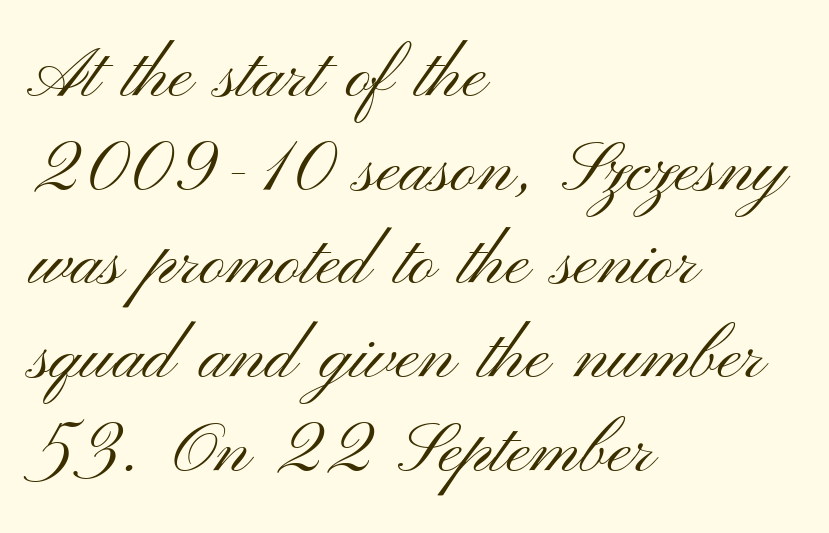
The image shows 71 px light, wide sans-serif type; set left-aligned, normal line spacing (1.32x), normal letter spacing, not underlined; medium stroke contrast and a small x-height.
